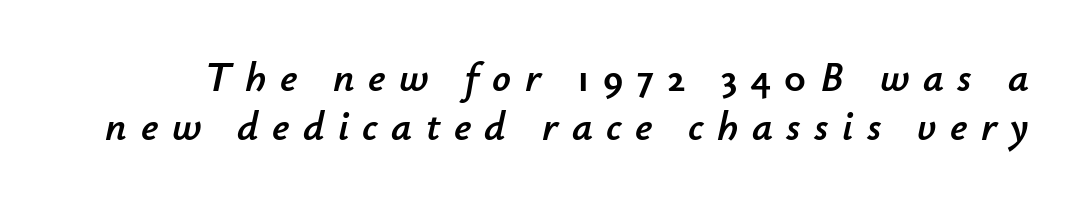
Q: Is the text italic (slanted)? A: Yes, it leans right by about 12 degrees.
Q: Is the text underlined? A: No.
Q: Is the spacing between letters normal or unusually wide? A: Unusually wide.
Q: Width (condensed, normal, or wide)? A: Normal.
Q: Stroke contrast? A: Low.
Q: x-height? A: Small.
Q: Monospaced? A: No.
